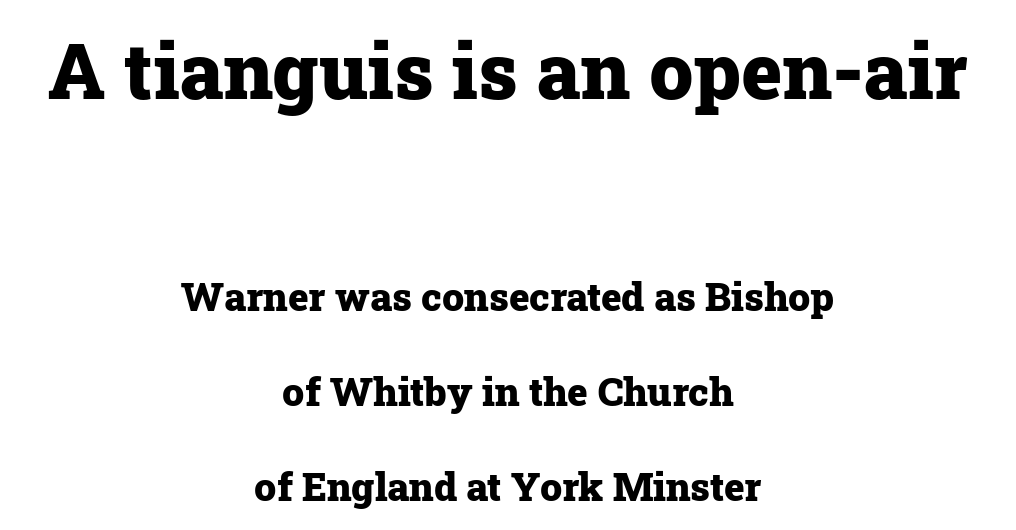
The image shows 78 px heavy serif type, upright; set centered, loose line spacing (2.44x), normal letter spacing, not underlined; the first (top) block is 2.0x larger; low stroke contrast and a medium x-height.
